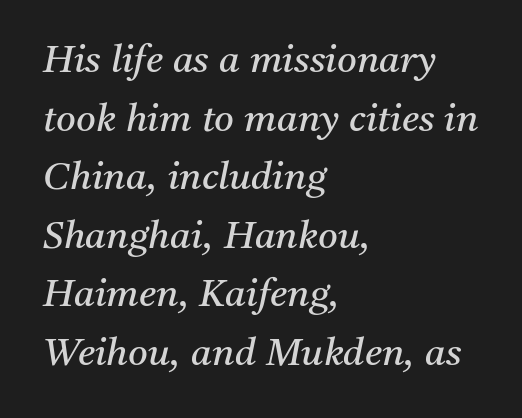
{"serif": "yes", "italic": "yes", "lean": "right", "slant_degrees": 11, "bold": "no", "weight": "regular", "width": "normal", "stroke_contrast": "medium", "x_height": "medium", "monospaced": "no", "underline": "no", "align": "left", "line_spacing": "normal", "line_spacing_ratio": 1.54, "letter_spacing": "normal", "letter_spacing_em": 0.0, "glyph_px": 38}
